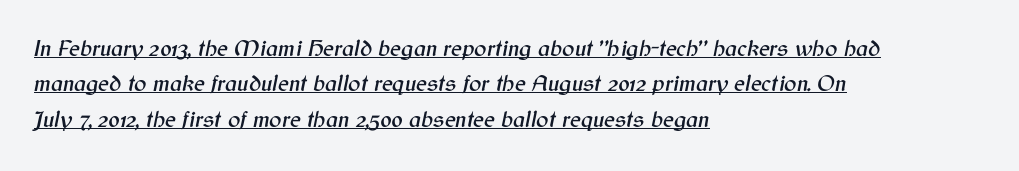
The paragraph has a hard left edge and a soft right edge. Nobody touched the tracking dial on this one. The whole block is typeset with a tilt. The passage shown stacks its lines at a standard gap.
